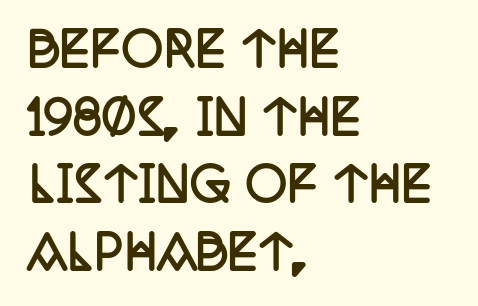
The image shows 46 px semibold, condensed serif type, upright; set left-aligned, normal line spacing (1.47x), normal letter spacing, not underlined; low stroke contrast and a large x-height.
